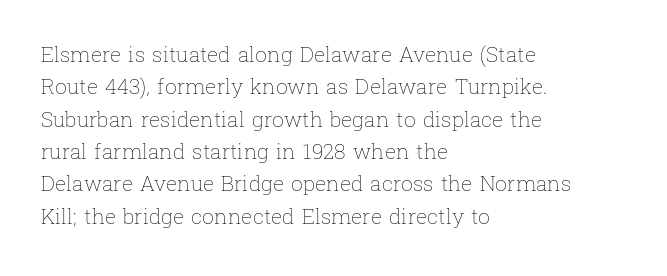
Q: Is the text bold? A: No.
Q: Is the text italic (slanted)? A: No, it is upright.
Q: Is the text underlined? A: No.
Q: How is the paragraph aligned? A: Left-aligned.
Q: Is the spacing between letters normal or unusually wide? A: Normal.
Q: Is the spacing between lines tight, normal or loose? A: Normal.
